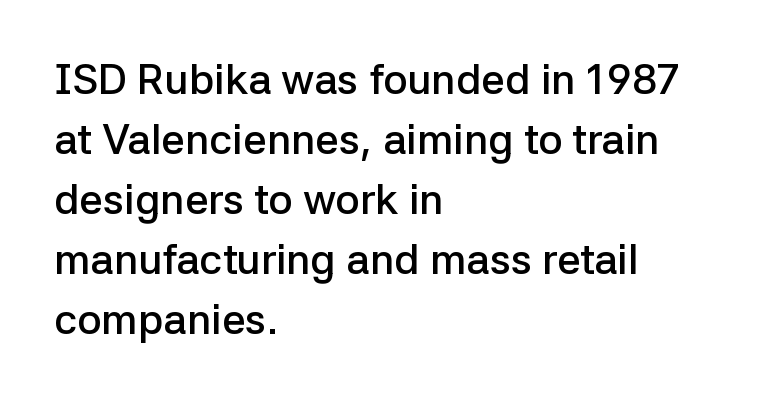
The image shows 42 px semibold sans-serif type, upright; set left-aligned, normal line spacing (1.43x), normal letter spacing, not underlined; low stroke contrast and a medium x-height.
